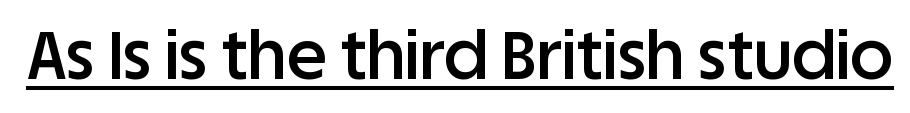
Every character sits straight up, as roman type does. As a designer I'd log this as weight 600, semibold. Nothing unusual about the tracking: characters are spaced as the font intends. The passage shown is underscored from start to finish. The face used here is a sans, in the tradition of grotesques and geometrics.
